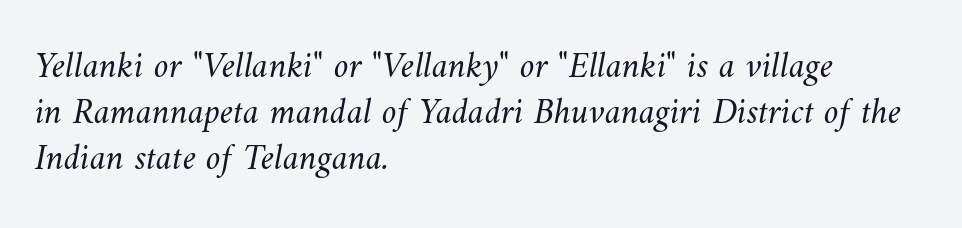
Each letter keeps its own natural width here, so spacing adapts to shape. Every row of glyphs begins at an identical x-position on the left. Words float on clear page, feet unadorned. This rendering leaves character spacing at its baseline value.
